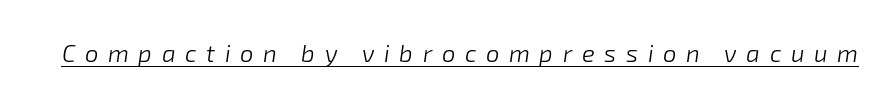
Weight: in the light-to-regular range. You could only call the tracking loose — the letters float apart. The axis of the letterforms is tilted away from vertical. Is there an underline? Yes — a line sits under the letters.
